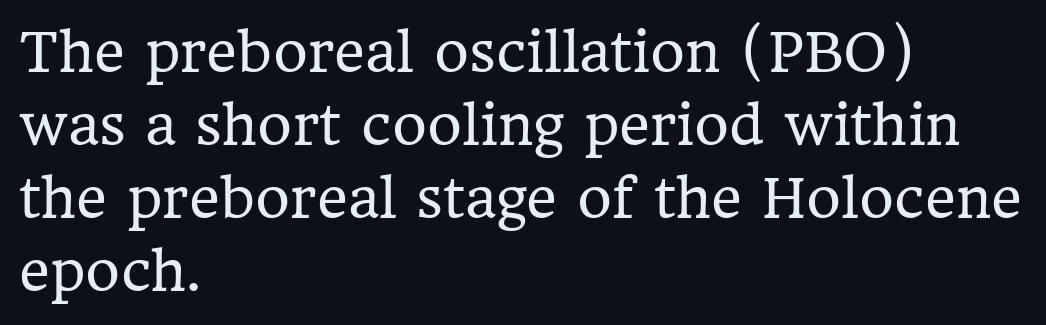
{"serif": "yes", "italic": "no", "bold": "no", "weight": "regular", "width": "normal", "stroke_contrast": "low", "x_height": "medium", "monospaced": "no", "underline": "no", "align": "left", "line_spacing": "normal", "line_spacing_ratio": 1.38, "letter_spacing": "normal", "letter_spacing_em": 0.0, "glyph_px": 53}
